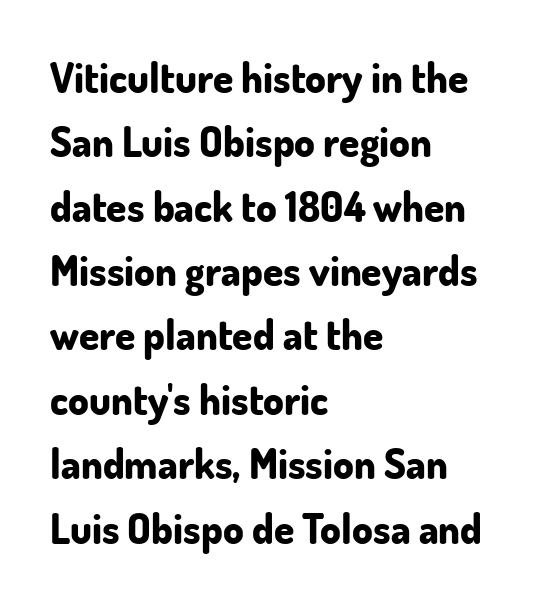
Q: Is the text bold? A: Yes.
Q: Is the text italic (slanted)? A: No, it is upright.
Q: Is the typeface a serif or a sans-serif typeface? A: Sans-serif.
Q: Is the text underlined? A: No.
Q: How is the paragraph aligned? A: Left-aligned.
Q: Is the spacing between letters normal or unusually wide? A: Normal.
Q: Is the spacing between lines tight, normal or loose? A: Normal.
Q: Width (condensed, normal, or wide)? A: Normal.
Q: Stroke contrast? A: Low.
Q: x-height? A: Small.
Q: Monospaced? A: No.
